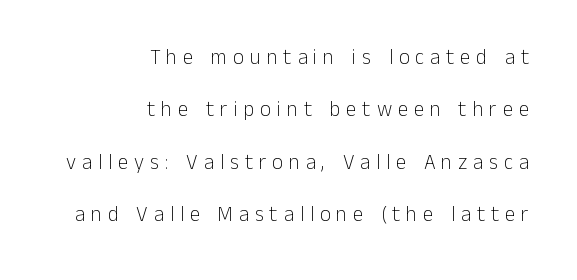
Q: Is the text bold? A: No.
Q: Is the text italic (slanted)? A: No, it is upright.
Q: Is the text underlined? A: No.
Q: How is the paragraph aligned? A: Right-aligned.
Q: Is the spacing between letters normal or unusually wide? A: Unusually wide.
Q: Is the spacing between lines tight, normal or loose? A: Loose.
